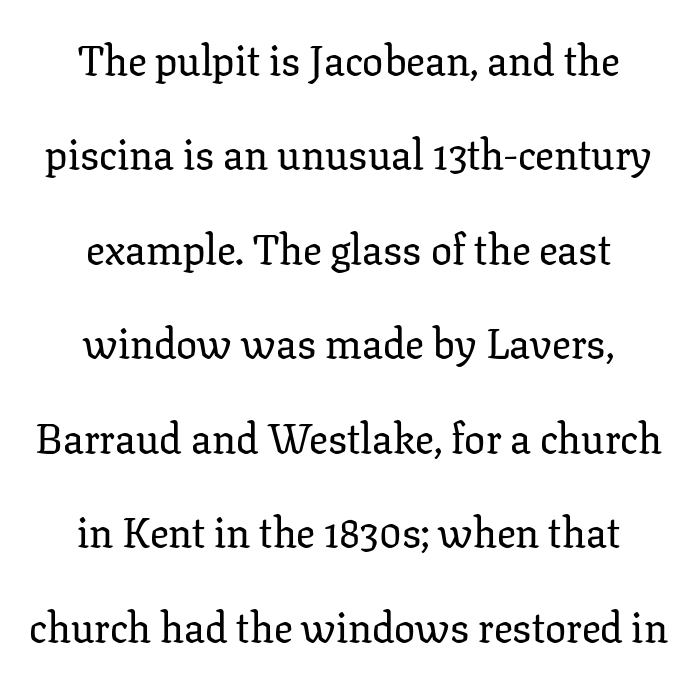
The image shows 42 px serif type, upright; set centered, loose line spacing (2.25x), normal letter spacing, not underlined; low stroke contrast and a medium x-height.
